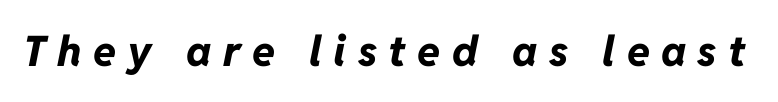
Italic? Definitely — the glyphs are oblique. Spacing between characters has been opened up far beyond the box default. The baseline area is clear. Set as a true bold cut, around the 700 mark.
